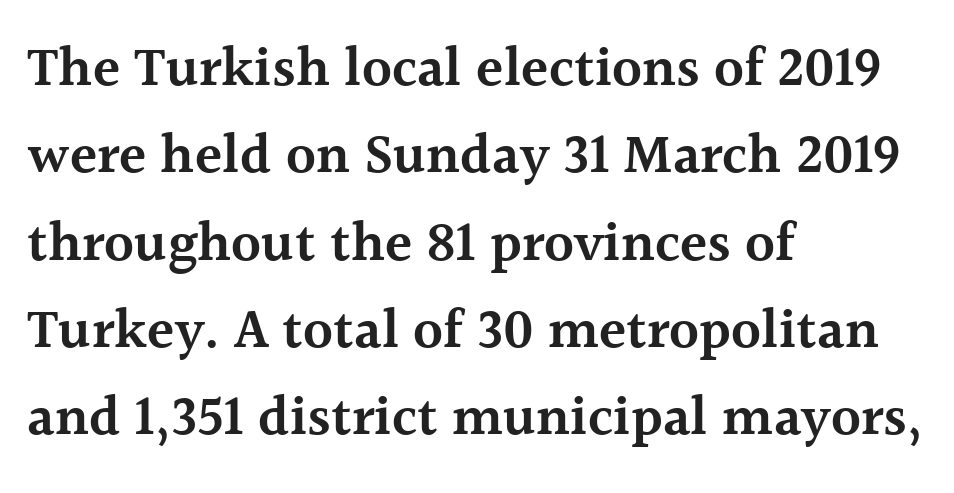
Q: Is the text bold? A: Semi-bold.
Q: Is the text italic (slanted)? A: No, it is upright.
Q: Is the typeface a serif or a sans-serif typeface? A: Serif.
Q: Is the text underlined? A: No.
Q: How is the paragraph aligned? A: Left-aligned.
Q: Is the spacing between letters normal or unusually wide? A: Normal.
Q: Is the spacing between lines tight, normal or loose? A: Normal.
Q: Width (condensed, normal, or wide)? A: Normal.
Q: x-height? A: Medium.
Q: Monospaced? A: No.
